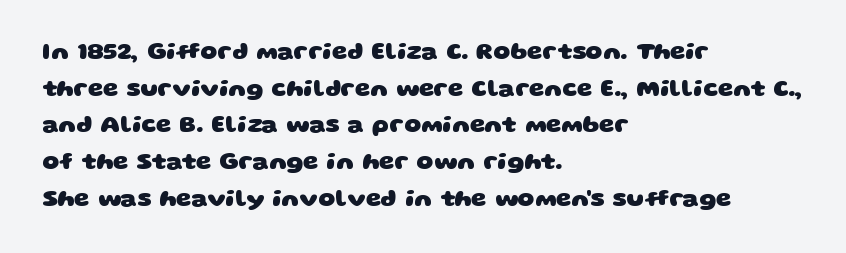
Q: Is the text bold? A: Yes.
Q: Is the text underlined? A: No.
Q: How is the paragraph aligned? A: Left-aligned.
Q: Is the spacing between letters normal or unusually wide? A: Normal.
Q: Is the spacing between lines tight, normal or loose? A: Normal.
